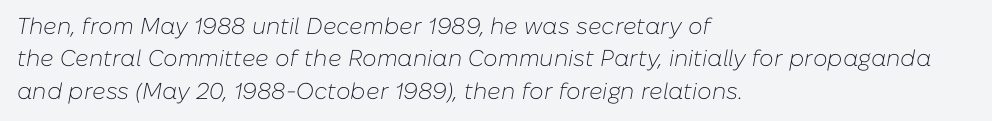
{"italic": "yes", "lean": "right", "slant_degrees": 10, "bold": "no", "underline": "no", "align": "left", "line_spacing": "normal", "line_spacing_ratio": 1.41, "letter_spacing": "normal", "letter_spacing_em": 0.0, "glyph_px": 23}
